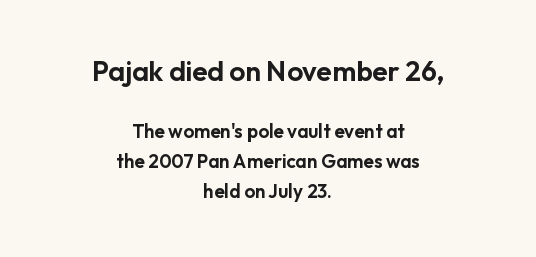
This layout puts the oversized block above and the modest block below. In terms of letterspacing, this is plain default setting. Posture: vertical. Is this a fixed-width face? No — the glyphs have proportional, varying widths. The typeface chosen for these lines omits serifs. Casual observation: everything's sitting right in the middle.
